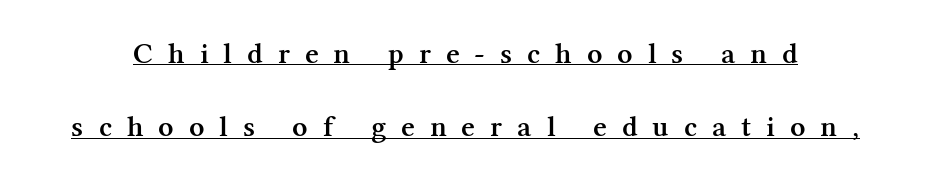
The image shows 30 px semibold serif type, upright; set loose line spacing (2.44x), unusually wide letter spacing (+0.5 em), underlined; medium stroke contrast and a medium x-height.
